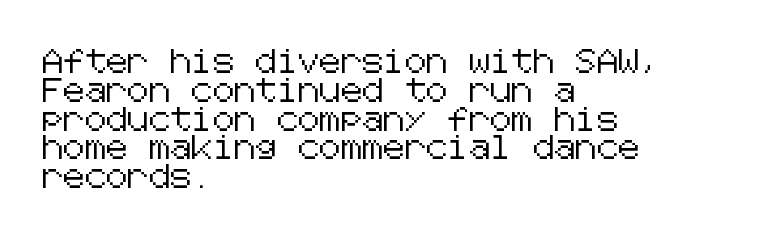
{"italic": "no", "underline": "no", "align": "left", "line_spacing_ratio": 1.2, "letter_spacing": "normal", "letter_spacing_em": 0.0, "glyph_px": 24}
